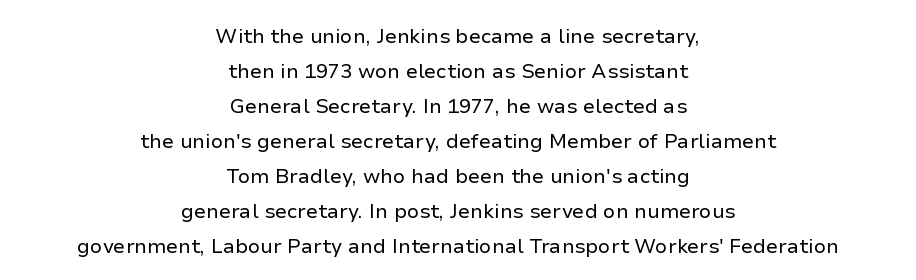
{"italic": "no", "bold": "no", "underline": "no", "align": "center", "line_spacing_ratio": 1.75, "letter_spacing": "normal", "letter_spacing_em": 0.0, "glyph_px": 20}
